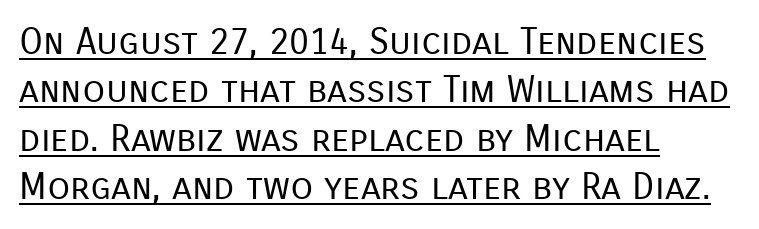
{"serif": "no", "italic": "no", "bold": "no", "weight": "regular", "width": "normal", "stroke_contrast": "low", "x_height": "medium", "monospaced": "no", "underline": "yes", "align": "left", "line_spacing": "normal", "line_spacing_ratio": 1.31, "letter_spacing": "normal", "letter_spacing_em": 0.0, "glyph_px": 37}
